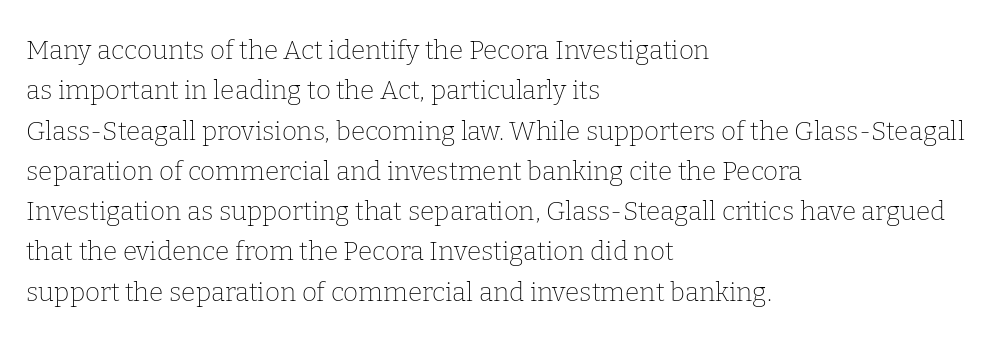
Q: Is the text bold? A: No.
Q: Is the text italic (slanted)? A: No, it is upright.
Q: Is the text underlined? A: No.
Q: How is the paragraph aligned? A: Left-aligned.
Q: Is the spacing between letters normal or unusually wide? A: Normal.
Q: Is the spacing between lines tight, normal or loose? A: Normal.
